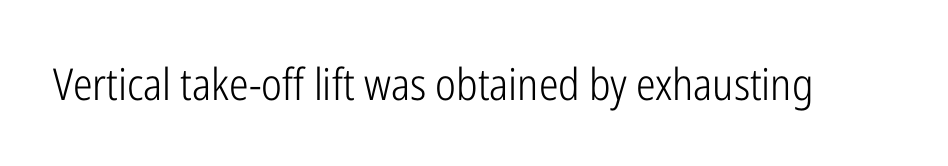
{"serif": "no", "italic": "no", "bold": "no", "weight": "light", "width": "condensed", "stroke_contrast": "low", "x_height": "medium", "monospaced": "no", "underline": "no", "letter_spacing": "normal", "letter_spacing_em": 0.0, "glyph_px": 44}
